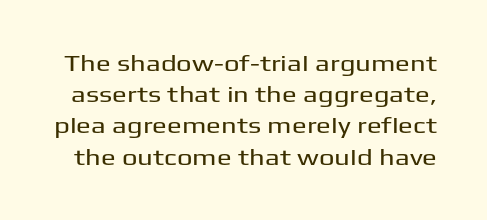
{"italic": "no", "underline": "no", "line_spacing": "normal", "line_spacing_ratio": 1.42, "letter_spacing": "normal", "letter_spacing_em": 0.0, "glyph_px": 22}
